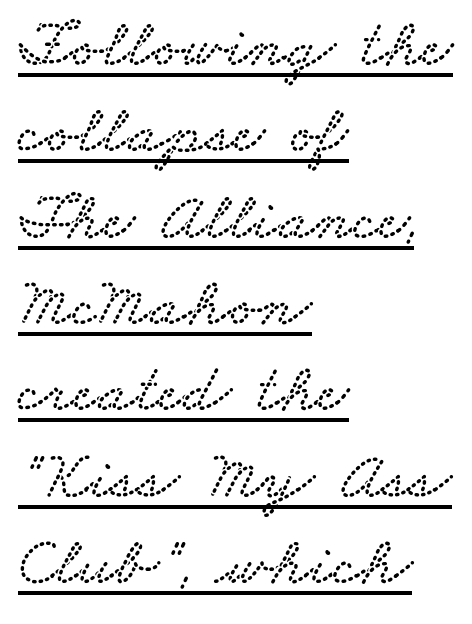
The image shows 68 px wide serif type; set left-aligned, normal line spacing (1.27x), normal letter spacing, underlined; low stroke contrast and a small x-height.
